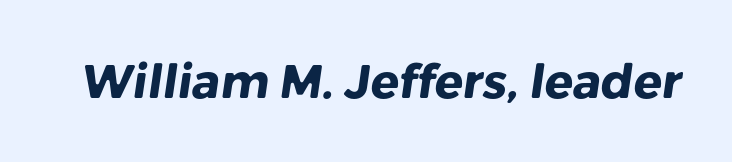
The image shows 47 px heavy sans-serif type; set normal letter spacing, not underlined; low stroke contrast and a medium x-height.
